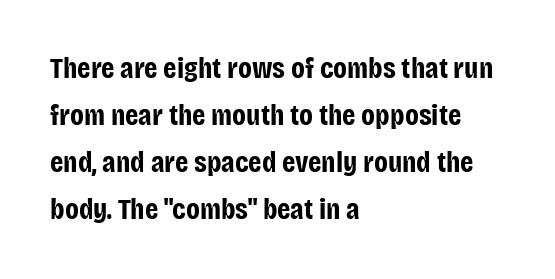
{"serif": "no", "italic": "no", "bold": "yes", "weight": "bold", "width": "condensed", "stroke_contrast": "low", "x_height": "large", "monospaced": "no", "underline": "no", "align": "left", "line_spacing": "normal", "line_spacing_ratio": 1.57, "letter_spacing": "normal", "letter_spacing_em": 0.0, "glyph_px": 30}
